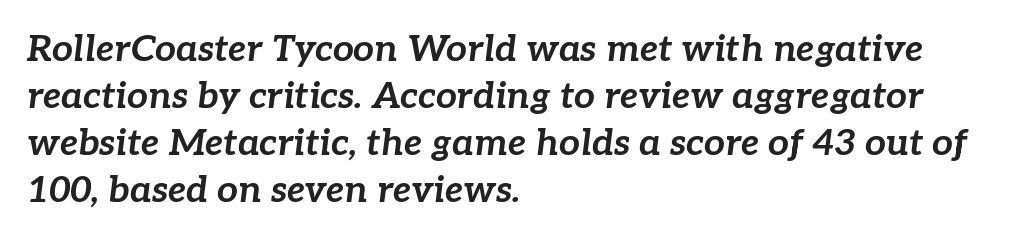
The image shows 37 px bold type, italic (leaning right); set left-aligned, normal line spacing (1.27x), normal letter spacing, not underlined; low stroke contrast and a medium x-height.
